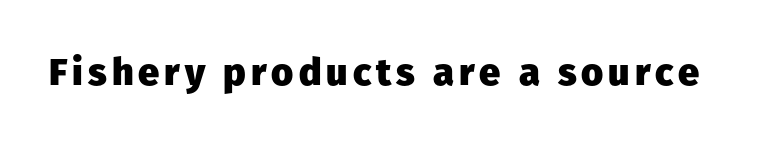
Serifs: no, the terminals of the letterforms are clean. Glance below the letters and you will spot only blank space. Is there any slant? The stems are plumb. Is this a fixed-width face? No — the glyphs have proportional, varying widths.
